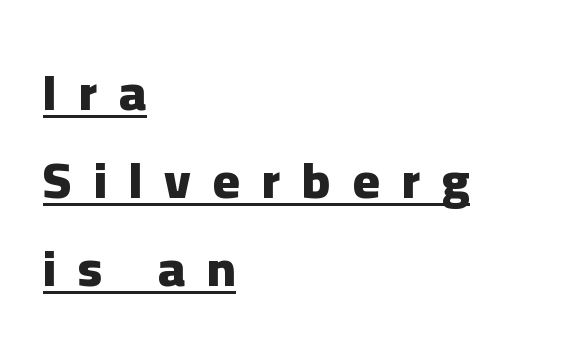
{"serif": "no", "italic": "no", "bold": "yes", "weight": "heavy", "width": "normal", "stroke_contrast": "low", "x_height": "medium", "monospaced": "no", "underline": "yes", "align": "left", "line_spacing_ratio": 1.73, "letter_spacing": "wide", "letter_spacing_em": 0.43, "glyph_px": 51}
